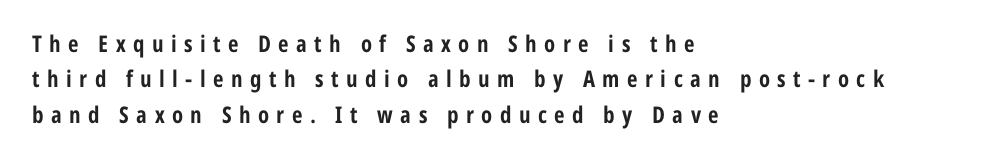
Q: Is the text bold? A: Yes.
Q: Is the text italic (slanted)? A: No, it is upright.
Q: Is the text underlined? A: No.
Q: How is the paragraph aligned? A: Left-aligned.
Q: Is the spacing between letters normal or unusually wide? A: Unusually wide.
Q: Is the spacing between lines tight, normal or loose? A: Normal.
